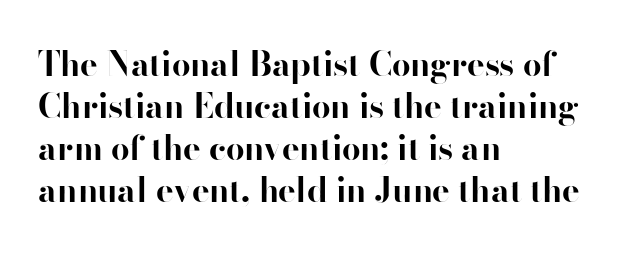
The image shows 33 px bold sans-serif type, upright; set left-aligned, normal line spacing (1.27x), normal letter spacing, not underlined; high stroke contrast and a small x-height.
